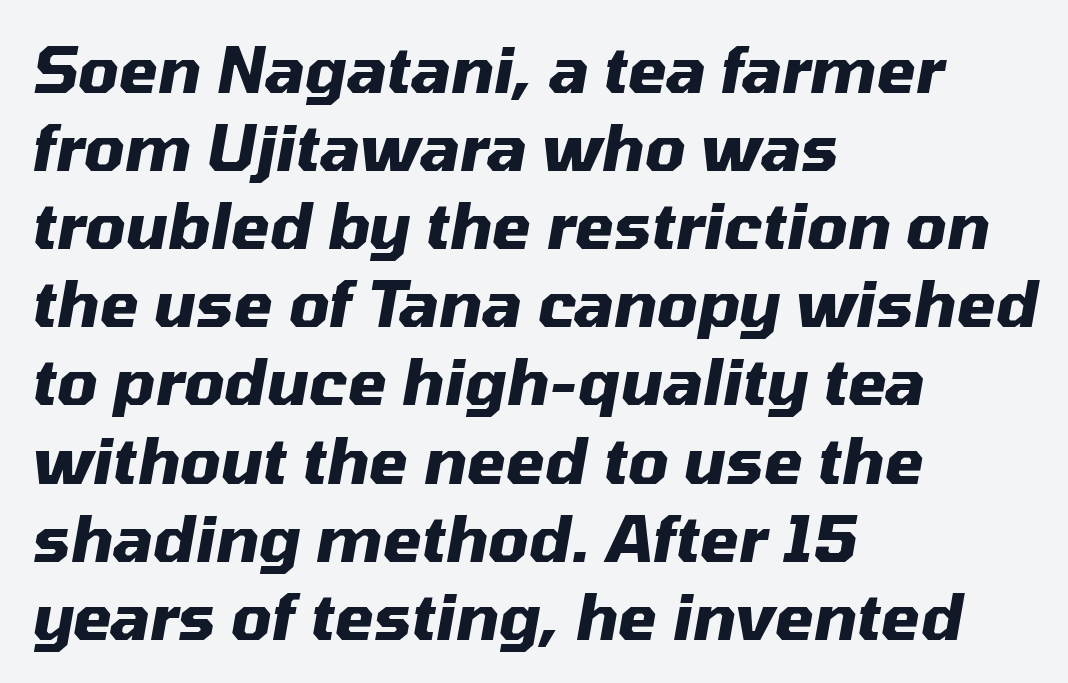
Q: Is the text bold? A: Yes.
Q: Is the text italic (slanted)? A: Yes, it leans right by about 10 degrees.
Q: Is the text underlined? A: No.
Q: How is the paragraph aligned? A: Left-aligned.
Q: Is the spacing between letters normal or unusually wide? A: Normal.
Q: Width (condensed, normal, or wide)? A: Normal.
Q: Stroke contrast? A: Medium.
Q: x-height? A: Medium.
Q: Monospaced? A: No.
